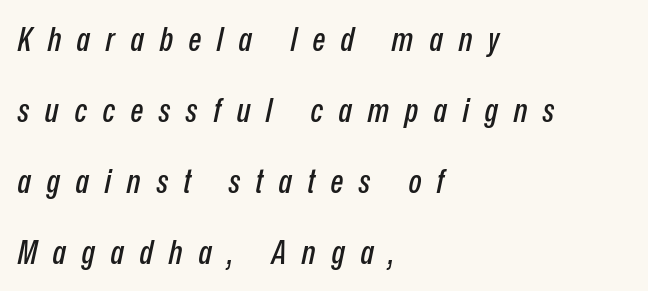
Q: Is the text italic (slanted)? A: Yes, it leans right by about 12 degrees.
Q: Is the text underlined? A: No.
Q: How is the paragraph aligned? A: Left-aligned.
Q: Is the spacing between letters normal or unusually wide? A: Unusually wide.
Q: Is the spacing between lines tight, normal or loose? A: Loose.
Q: Width (condensed, normal, or wide)? A: Condensed.
Q: Stroke contrast? A: Low.
Q: x-height? A: Medium.
Q: Monospaced? A: No.
